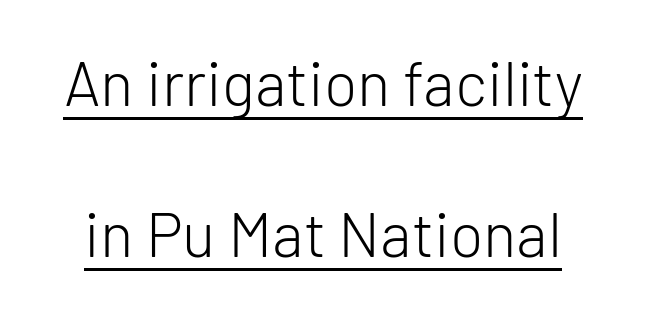
Q: Is the text bold? A: No.
Q: Is the text italic (slanted)? A: No, it is upright.
Q: Is the typeface a serif or a sans-serif typeface? A: Sans-serif.
Q: Is the text underlined? A: Yes.
Q: Is the spacing between letters normal or unusually wide? A: Normal.
Q: Is the spacing between lines tight, normal or loose? A: Loose.
Q: Width (condensed, normal, or wide)? A: Normal.
Q: Stroke contrast? A: Low.
Q: x-height? A: Medium.
Q: Monospaced? A: No.
